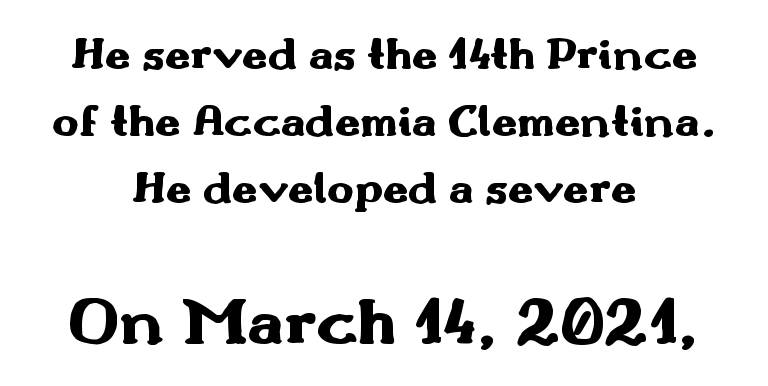
The image shows 67 px heavy, wide sans-serif type, upright; set centered, normal line spacing (1.49x), normal letter spacing, not underlined; the second (bottom) block is 1.49x larger; medium stroke contrast and a small x-height.
